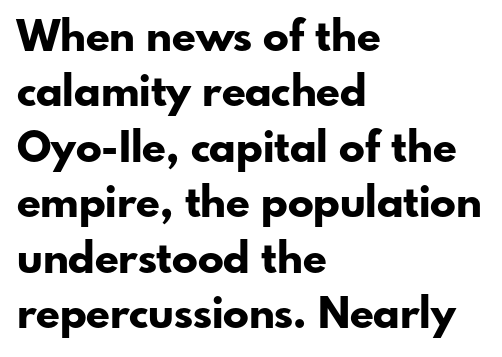
Q: Is the text bold? A: Yes.
Q: Is the text italic (slanted)? A: No, it is upright.
Q: Is the typeface a serif or a sans-serif typeface? A: Sans-serif.
Q: Is the text underlined? A: No.
Q: How is the paragraph aligned? A: Left-aligned.
Q: Is the spacing between letters normal or unusually wide? A: Normal.
Q: Is the spacing between lines tight, normal or loose? A: Normal.
Q: Width (condensed, normal, or wide)? A: Normal.
Q: Stroke contrast? A: Low.
Q: x-height? A: Small.
Q: Monospaced? A: No.
